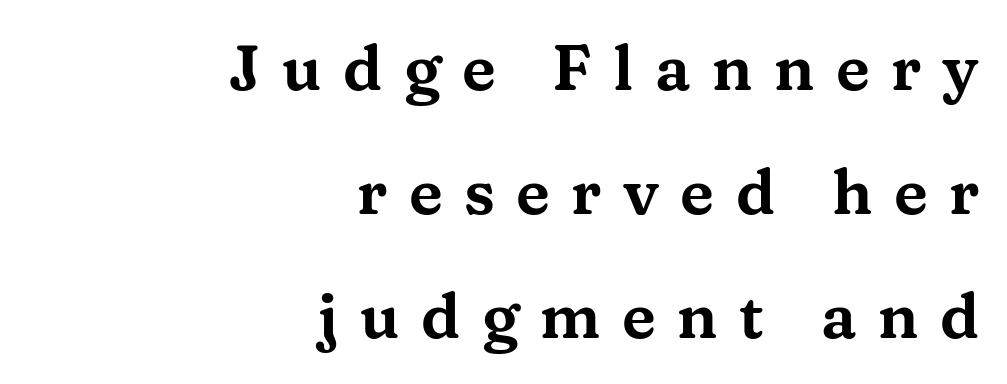
{"serif": "yes", "italic": "no", "width": "wide", "stroke_contrast": "medium", "x_height": "medium", "monospaced": "no", "underline": "no", "align": "right", "line_spacing": "loose", "line_spacing_ratio": 1.97, "letter_spacing": "wide", "letter_spacing_em": 0.34, "glyph_px": 63}
